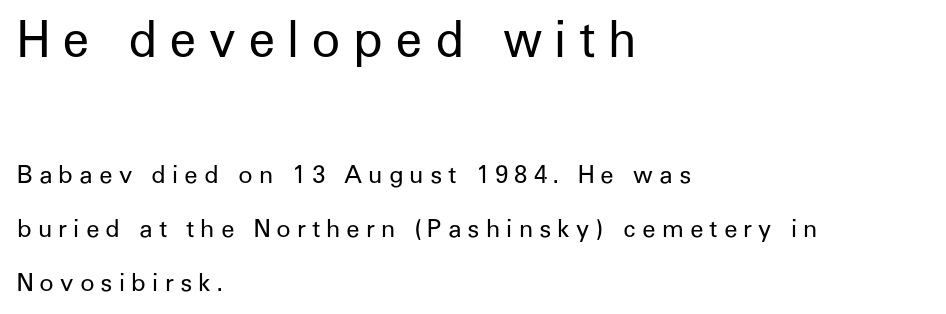
A typesetter would mark this as roman, not italic. Note: larger setting up top, smaller setting below. A typesetter would call this heavily tracked-out type. Serif or sans? Sans — the stroke terminals are bare. A bare baseline throughout the passage. The leading is generous, giving the passage an open texture.
